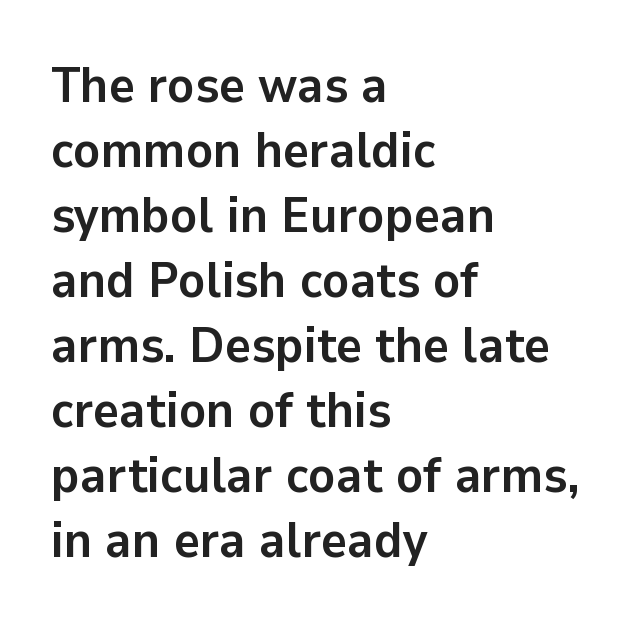
The image shows 50 px semibold sans-serif type, upright; set left-aligned, normal line spacing (1.3x), normal letter spacing, not underlined; low stroke contrast and a medium x-height.
